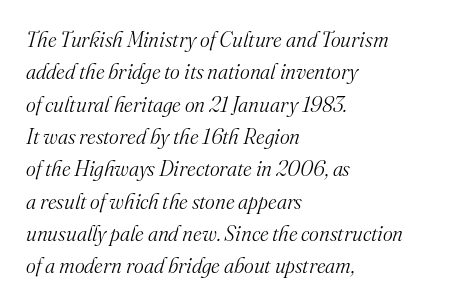
Observe the ordinary spacing: letters are neighbours, not strangers. Reading down the block, your eye returns to a fixed left position each line. A light-to-regular cut is what we see here. Check the space under the baseline: it is left empty. The line-height multiplier appears to be the usual default.
